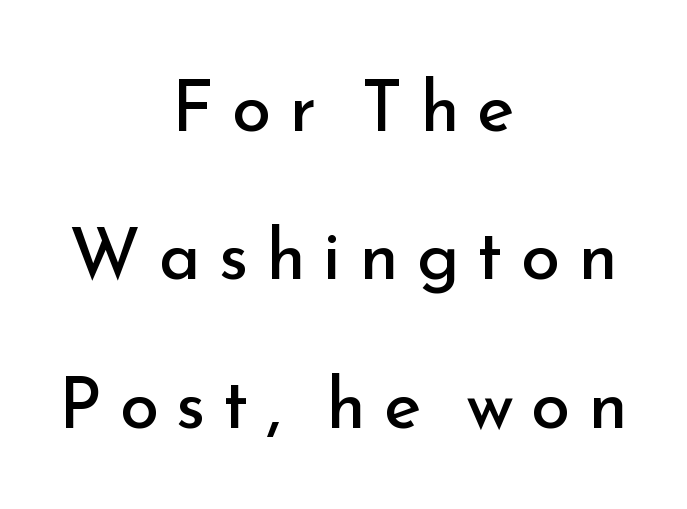
Q: Is the text bold? A: No.
Q: Is the text italic (slanted)? A: No, it is upright.
Q: Is the typeface a serif or a sans-serif typeface? A: Sans-serif.
Q: Is the text underlined? A: No.
Q: How is the paragraph aligned? A: Centered.
Q: Is the spacing between letters normal or unusually wide? A: Unusually wide.
Q: Is the spacing between lines tight, normal or loose? A: Loose.
Q: Width (condensed, normal, or wide)? A: Normal.
Q: Stroke contrast? A: Low.
Q: x-height? A: Small.
Q: Monospaced? A: No.
